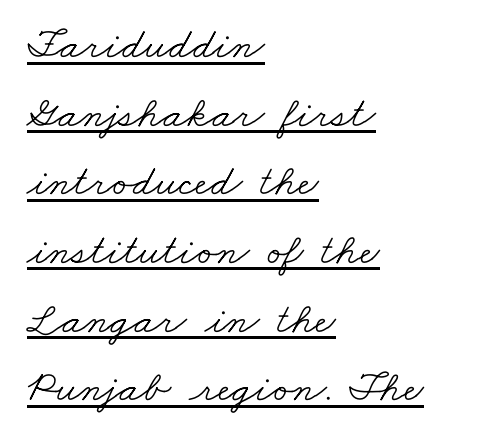
Q: Is the text bold? A: No.
Q: Is the typeface a serif or a sans-serif typeface? A: Serif.
Q: Is the text underlined? A: Yes.
Q: How is the paragraph aligned? A: Left-aligned.
Q: Is the spacing between letters normal or unusually wide? A: Normal.
Q: Is the spacing between lines tight, normal or loose? A: Normal.
Q: Width (condensed, normal, or wide)? A: Wide.
Q: Stroke contrast? A: Low.
Q: x-height? A: Small.
Q: Monospaced? A: No.
